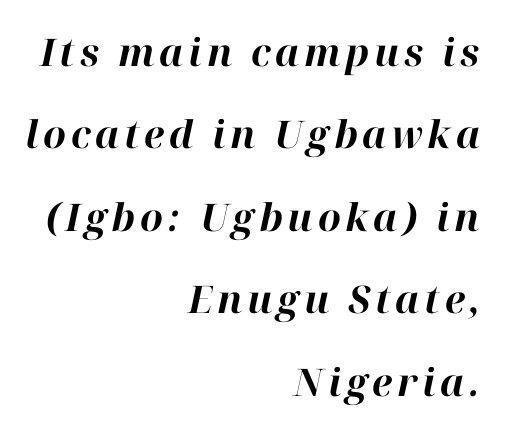
{"italic": "yes", "lean": "right", "slant_degrees": 12, "bold": "yes", "weight": "bold", "width": "normal", "stroke_contrast": "high", "x_height": "medium", "monospaced": "no", "underline": "no", "align": "right", "line_spacing": "loose", "line_spacing_ratio": 2.17, "glyph_px": 38}
